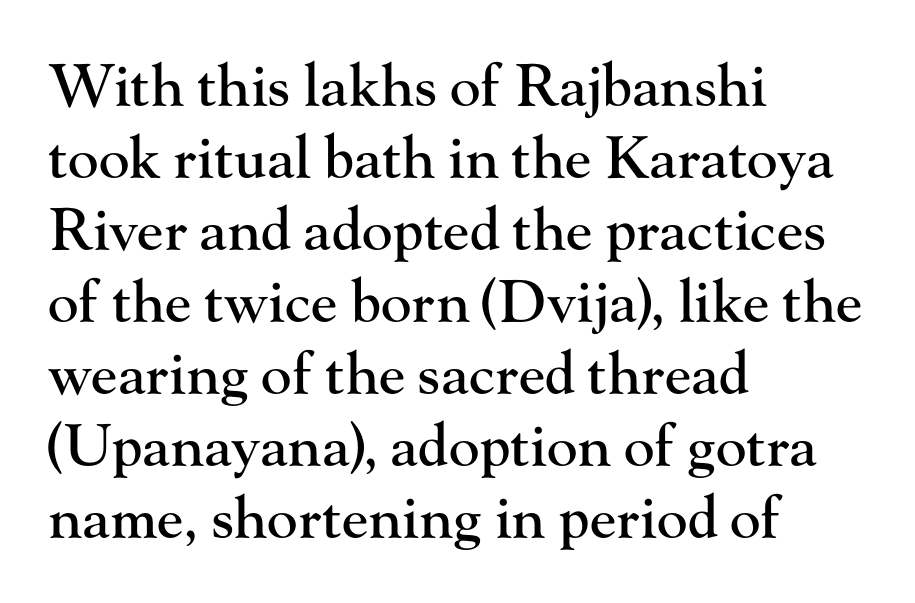
The image shows 58 px serif type, upright; set left-aligned, line spacing 1.24x, normal letter spacing, not underlined; high stroke contrast and a small x-height.
